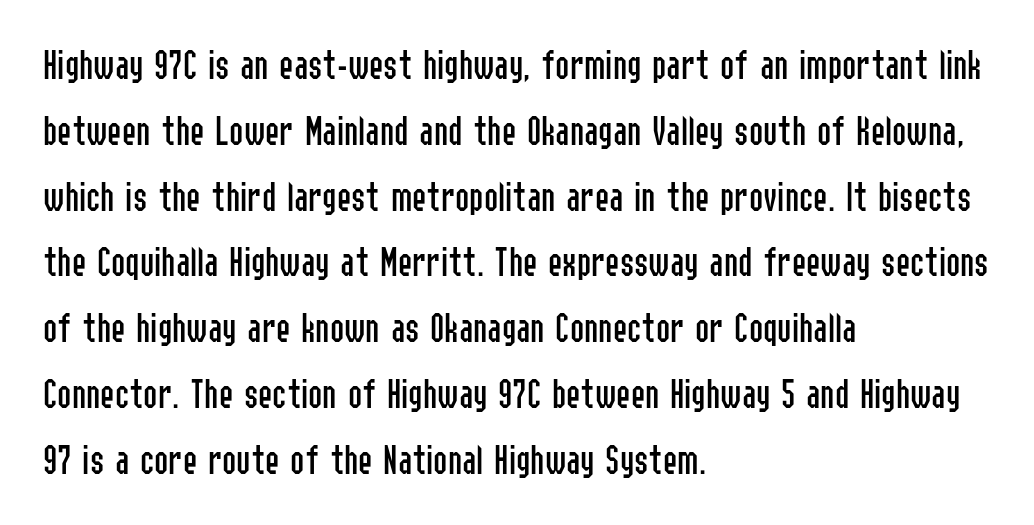
Glance below the letters and you will spot only blank space. Think of a printed novel: that variable character pitch is what you see here. The line texture is even and compact thanks to regular tracking. Typeset ragged right — the left edge is the straight one.
